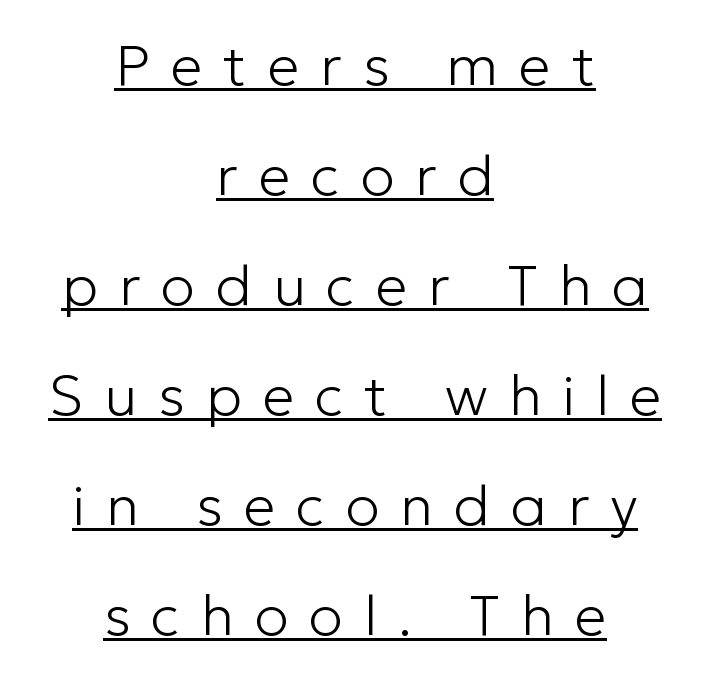
Emphasis is given by a line drawn under the lettering. How are the letters spaced? Widely, with obvious added tracking. No heavy texture on the line: the type isn't bold. Line starts and ends both wander, symmetrically.
